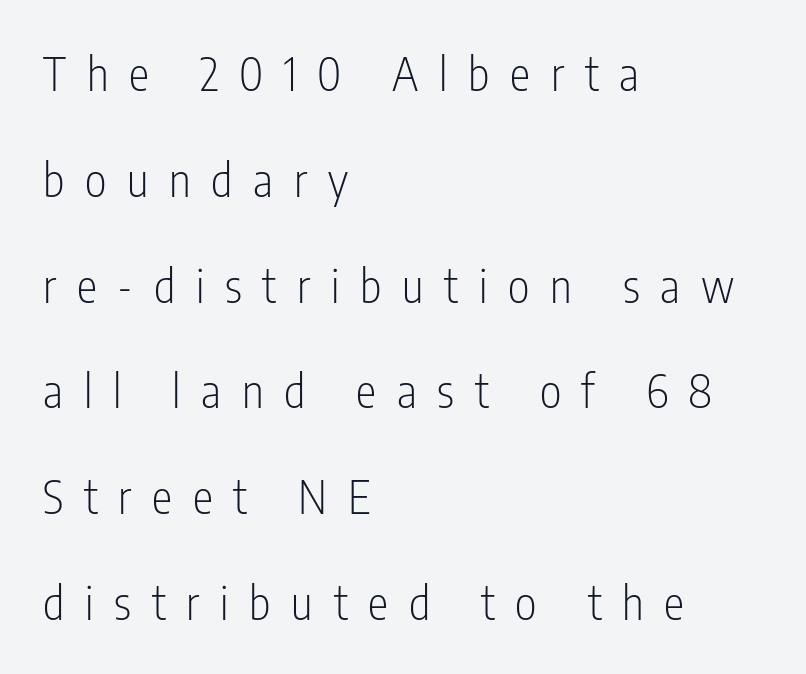
No extra ink here — the face is not bold. The baseline area is clear. When letters stand straight like this, we call the style roman or upright. Here the designer chose a conventional face with non-uniform glyph widths. Reading down the block, your eye returns to a fixed left position each line.
